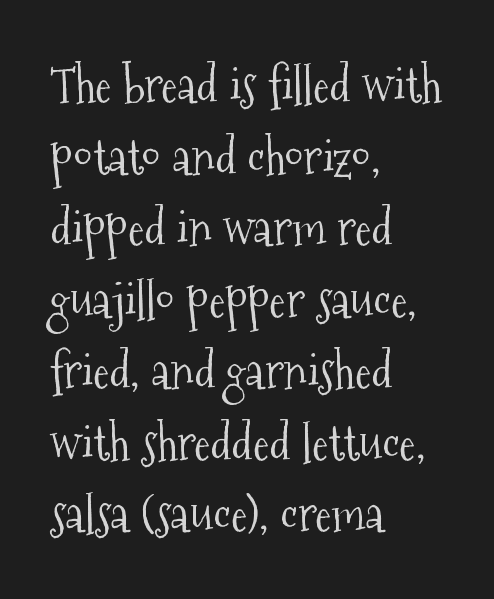
The image shows 49 px light, condensed serif type, upright; set left-aligned, normal line spacing (1.46x), normal letter spacing, not underlined; medium stroke contrast and a medium x-height.
